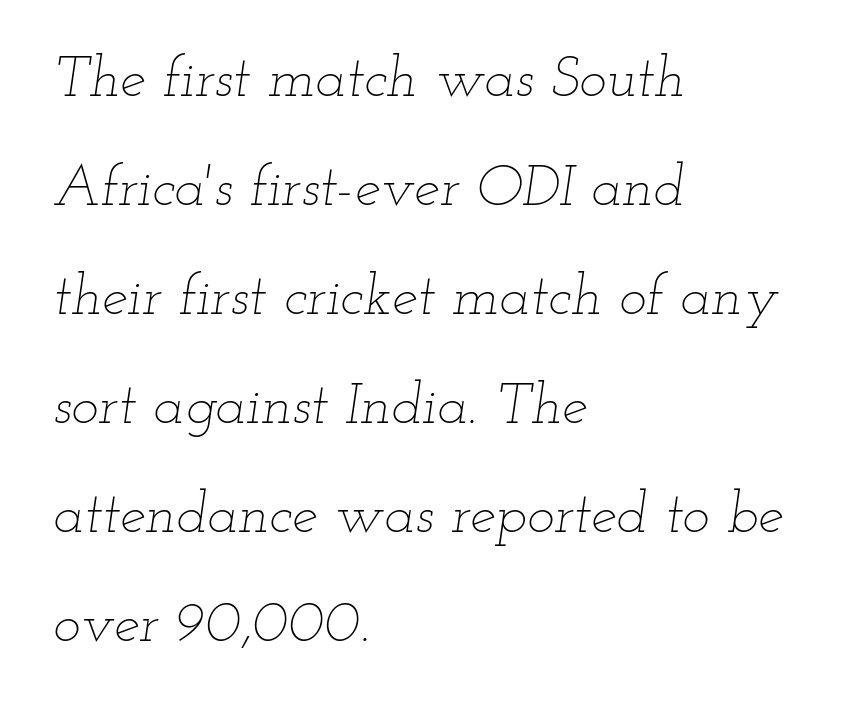
The image shows 58 px thin, wide type, italic (leaning right); set left-aligned, line spacing 1.88x, normal letter spacing, not underlined; low stroke contrast and a small x-height.
